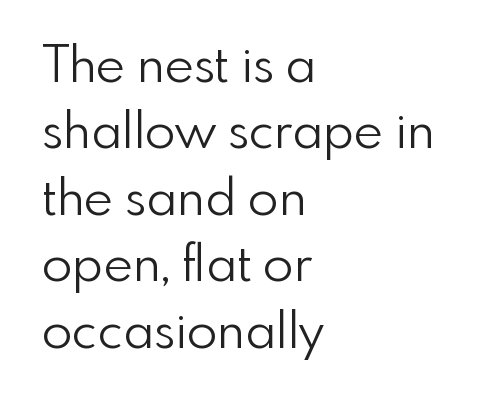
Q: Is the text bold? A: No.
Q: Is the text italic (slanted)? A: No, it is upright.
Q: Is the typeface a serif or a sans-serif typeface? A: Sans-serif.
Q: Is the text underlined? A: No.
Q: How is the paragraph aligned? A: Left-aligned.
Q: Is the spacing between letters normal or unusually wide? A: Normal.
Q: Is the spacing between lines tight, normal or loose? A: Normal.
Q: Width (condensed, normal, or wide)? A: Normal.
Q: Stroke contrast? A: Low.
Q: x-height? A: Small.
Q: Monospaced? A: No.
